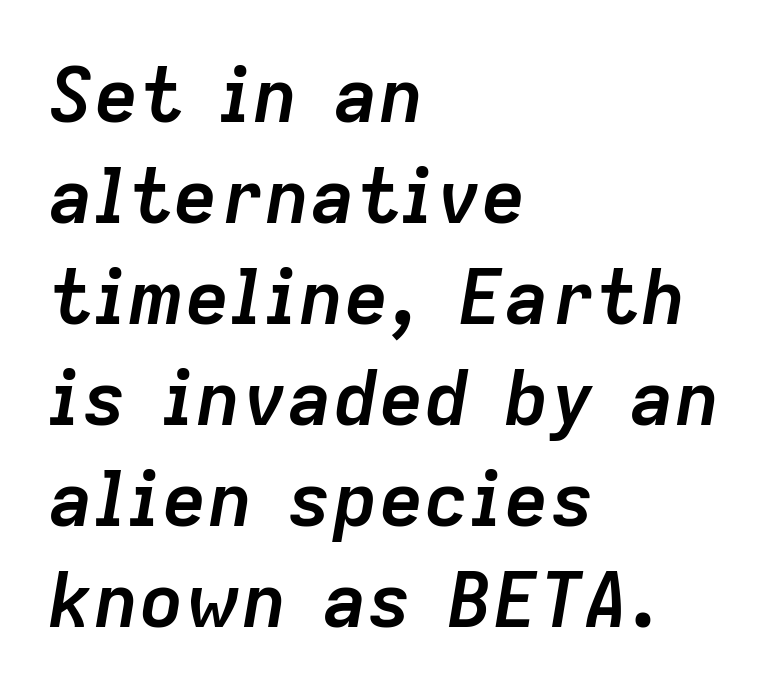
This sample has the flowing, uneven cadence of proportional lettering. This is oblique type, the kind used for emphasis or titles. Casual observation: everything's shoved over to the left. Students, observe: this is what conventionally led text looks like. The letters are bold, with thick, heavy strokes.
